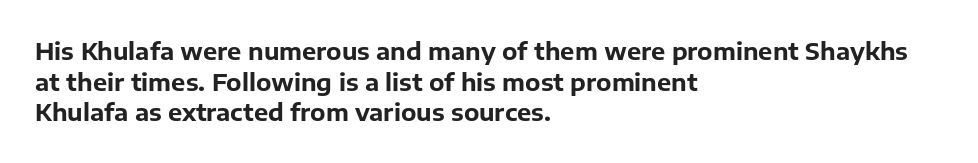
The image shows 24 px bold type, upright; set left-aligned, normal line spacing (1.28x), normal letter spacing, not underlined.
